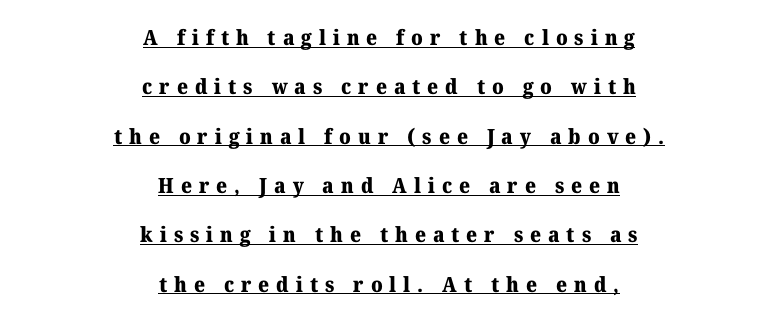
The image shows 21 px bold type, upright; set centered, loose line spacing (2.35x), unusually wide letter spacing (+0.33 em), underlined.
